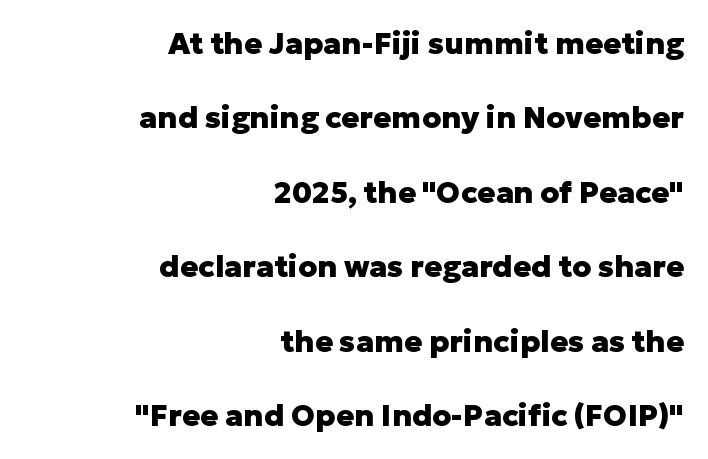
Q: Is the text bold? A: Yes.
Q: Is the text italic (slanted)? A: No, it is upright.
Q: Is the typeface a serif or a sans-serif typeface? A: Sans-serif.
Q: Is the text underlined? A: No.
Q: How is the paragraph aligned? A: Right-aligned.
Q: Is the spacing between letters normal or unusually wide? A: Normal.
Q: Is the spacing between lines tight, normal or loose? A: Loose.
Q: Width (condensed, normal, or wide)? A: Normal.
Q: Stroke contrast? A: Low.
Q: x-height? A: Medium.
Q: Monospaced? A: No.
